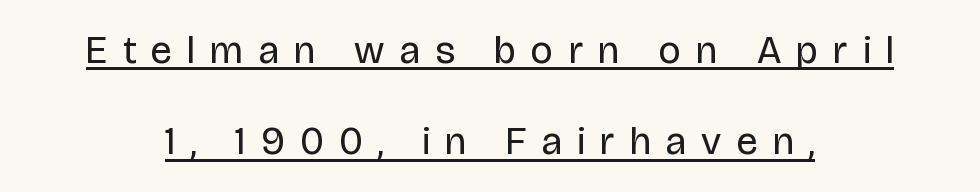
The font is comparable to plain body text, perhaps lighter. These lines have a slow, spaced-out rhythm from letter to letter. Are there feet on the stems? There aren't — it's a sans. Both edges are ragged and mirror each other, which tells us the setting is centered. The words here are underlined. Does the lettering tilt? It doesn't — this is upright.
